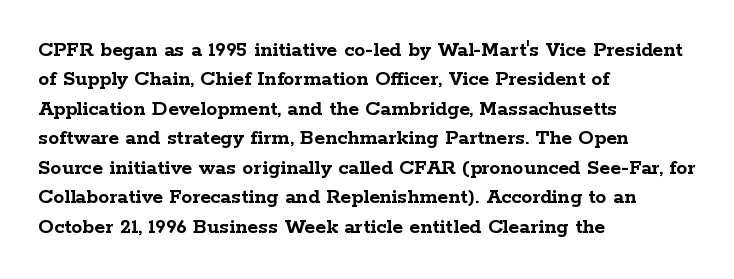
Q: Is the text bold? A: Yes.
Q: Is the text italic (slanted)? A: No, it is upright.
Q: Is the text underlined? A: No.
Q: How is the paragraph aligned? A: Left-aligned.
Q: Is the spacing between letters normal or unusually wide? A: Normal.
Q: Is the spacing between lines tight, normal or loose? A: Normal.
